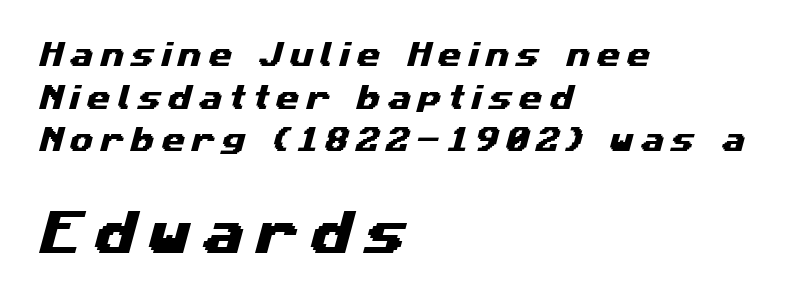
Q: Is the typeface a serif or a sans-serif typeface? A: Sans-serif.
Q: Is the text underlined? A: No.
Q: How is the paragraph aligned? A: Left-aligned.
Q: Is the spacing between letters normal or unusually wide? A: Unusually wide.
Q: Is the spacing between lines tight, normal or loose? A: Normal.
Q: Which block of text is set in a larger size, the first (top) or the second (bottom)? A: The second (bottom) one.
Q: Width (condensed, normal, or wide)? A: Wide.
Q: Stroke contrast? A: Medium.
Q: x-height? A: Medium.
Q: Monospaced? A: No.
